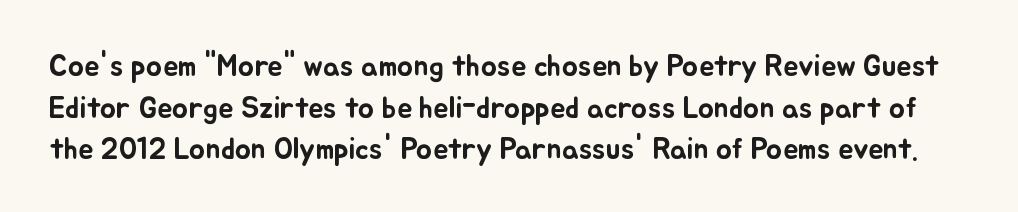
Q: Is the text italic (slanted)? A: No, it is upright.
Q: Is the text underlined? A: No.
Q: Is the spacing between letters normal or unusually wide? A: Normal.
Q: Is the spacing between lines tight, normal or loose? A: Normal.
Q: Width (condensed, normal, or wide)? A: Normal.
Q: Stroke contrast? A: Low.
Q: x-height? A: Small.
Q: Monospaced? A: No.
